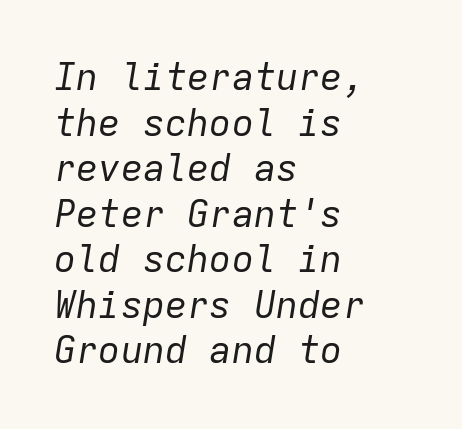
Q: Is the text bold? A: No.
Q: Is the text italic (slanted)? A: Yes, it leans right by about 9 degrees.
Q: Is the text underlined? A: No.
Q: How is the paragraph aligned? A: Left-aligned.
Q: Is the spacing between letters normal or unusually wide? A: Normal.
Q: Width (condensed, normal, or wide)? A: Normal.
Q: Stroke contrast? A: Low.
Q: x-height? A: Medium.
Q: Monospaced? A: Yes.
